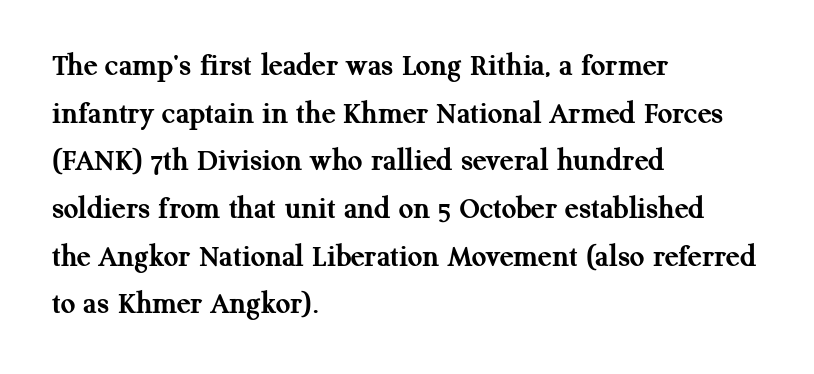
The image shows 32 px semibold serif type, upright; set left-aligned, normal line spacing (1.49x), normal letter spacing, not underlined; medium stroke contrast and a medium x-height.
